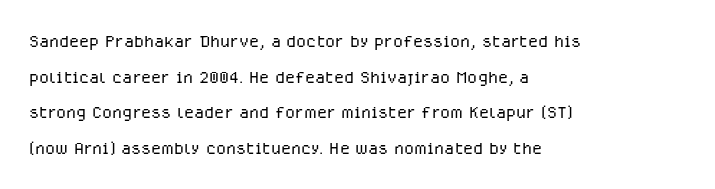
Q: Is the text bold? A: No.
Q: Is the text italic (slanted)? A: No, it is upright.
Q: Is the text underlined? A: No.
Q: How is the paragraph aligned? A: Left-aligned.
Q: Is the spacing between letters normal or unusually wide? A: Normal.
Q: Is the spacing between lines tight, normal or loose? A: Normal.
